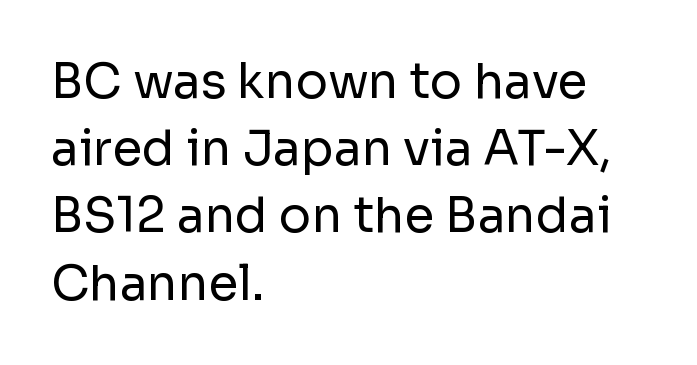
Q: Is the text bold? A: No.
Q: Is the text italic (slanted)? A: No, it is upright.
Q: Is the typeface a serif or a sans-serif typeface? A: Sans-serif.
Q: Is the text underlined? A: No.
Q: How is the paragraph aligned? A: Left-aligned.
Q: Is the spacing between letters normal or unusually wide? A: Normal.
Q: Is the spacing between lines tight, normal or loose? A: Normal.
Q: Width (condensed, normal, or wide)? A: Normal.
Q: Stroke contrast? A: Low.
Q: x-height? A: Medium.
Q: Monospaced? A: No.
